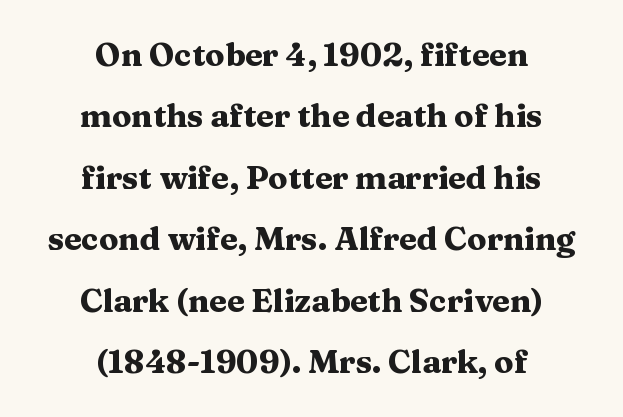
The image shows 32 px heavy, wide serif type, upright; set centered, loose line spacing (1.92x), normal letter spacing, not underlined; medium stroke contrast and a medium x-height.
